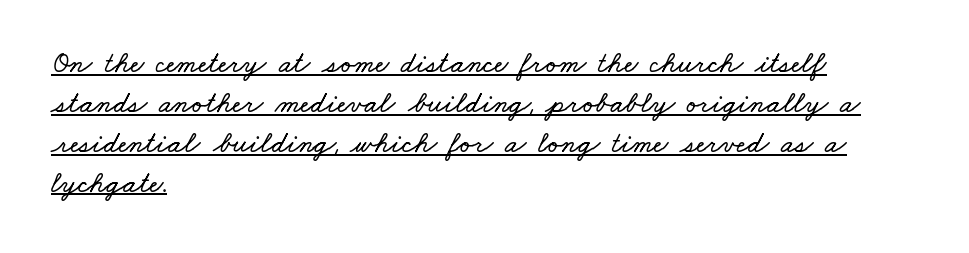
The image shows 30 px wide type; set left-aligned, normal line spacing (1.33x), normal letter spacing, underlined; low stroke contrast and a small x-height.
